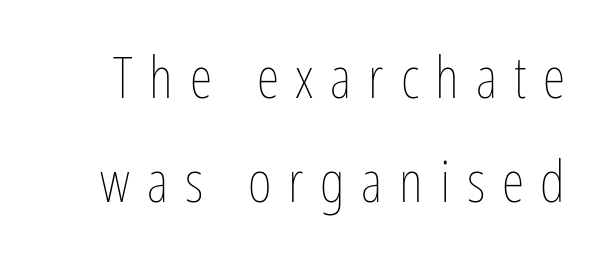
Beneath every word, the page is bare. Each letter keeps its own natural width here, so spacing adapts to shape. Italic? Not at all — the glyphs are vertical. The weight tops out at a normal text grade. Tracking value appears strongly positive — letters spread wide.
